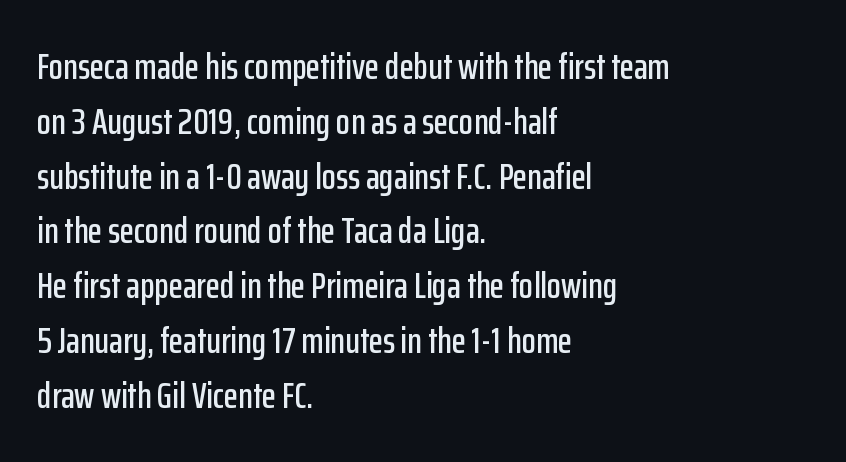
{"serif": "no", "italic": "no", "width": "condensed", "stroke_contrast": "low", "x_height": "medium", "monospaced": "no", "underline": "no", "align": "left", "line_spacing": "normal", "line_spacing_ratio": 1.48, "letter_spacing": "normal", "letter_spacing_em": 0.0, "glyph_px": 37}
